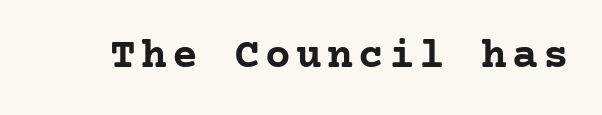
Has an underline been added? It has not. Style check: upright. Heavy, bold letterforms. Stroke terminals: seriffed.
